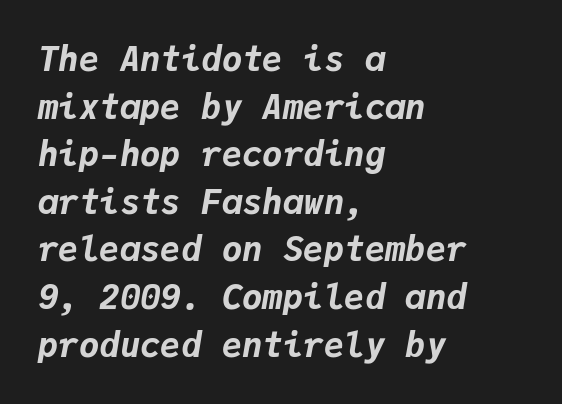
Honestly, there is no underline to notice here at all. Does the weight exceed regular? Yes, all the way to bold. Visually the block forms a straight wall on the left and a jagged coastline on the right. You could count columns in this text — the font is strictly monospaced. There's an unmistakable incline to the writing here. The rows are spaced the way most documents space them.
